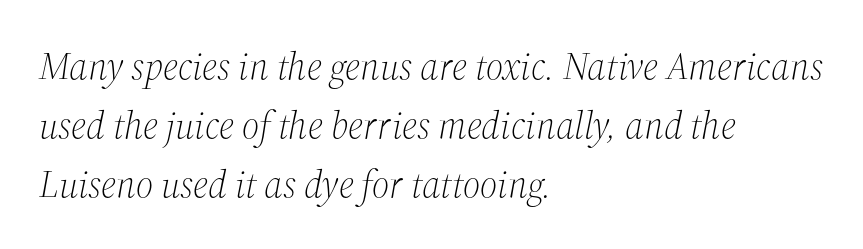
The image shows 38 px light serif type, italic (leaning right); set left-aligned, normal line spacing (1.55x), normal letter spacing, not underlined; medium stroke contrast and a medium x-height.
